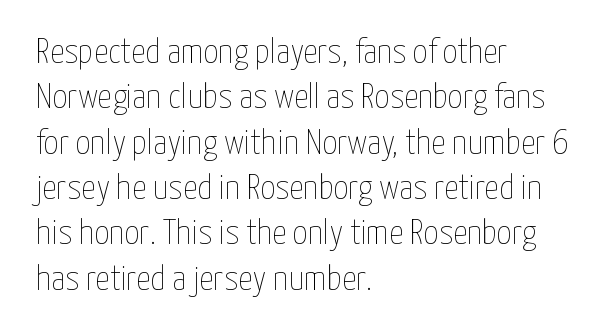
The image shows 36 px thin, condensed type, upright; set left-aligned, normal line spacing (1.26x), normal letter spacing, not underlined; low stroke contrast and a medium x-height.
